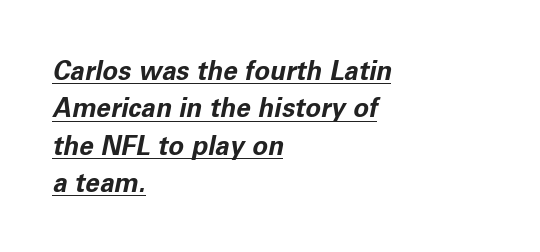
The image shows 26 px bold type, italic (leaning right); set left-aligned, normal line spacing (1.44x), normal letter spacing, underlined.
